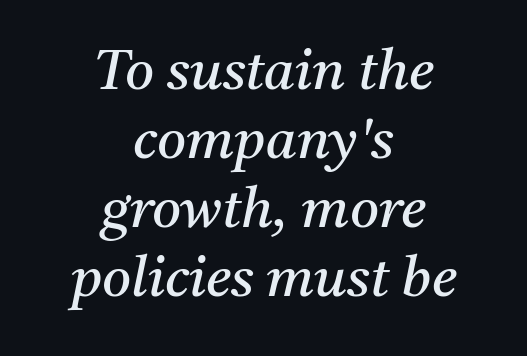
You could call the tracking neutral — neither tight nor loose. The typeface has the unassuming heft of standard copy or less. Tall strokes in this sample are angled rather than plumb. A typesetter would call this proportional, since set widths differ per character. The string is rendered with underlining switched off.
